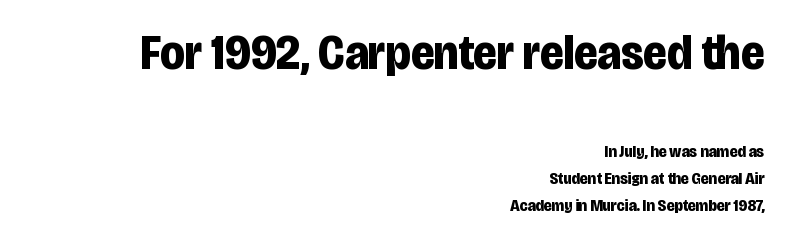
Q: Is the text bold? A: Yes.
Q: Is the text italic (slanted)? A: No, it is upright.
Q: Is the typeface a serif or a sans-serif typeface? A: Sans-serif.
Q: Is the text underlined? A: No.
Q: How is the paragraph aligned? A: Right-aligned.
Q: Is the spacing between letters normal or unusually wide? A: Normal.
Q: Is the spacing between lines tight, normal or loose? A: Normal.
Q: Which block of text is set in a larger size, the first (top) or the second (bottom)? A: The first (top) one.
Q: Width (condensed, normal, or wide)? A: Condensed.
Q: Stroke contrast? A: Low.
Q: x-height? A: Large.
Q: Monospaced? A: No.
